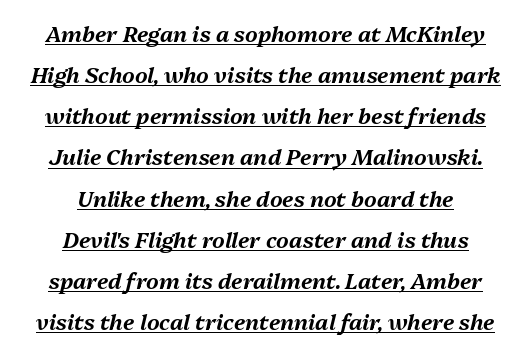
Each line of the rendering has a horizontal stroke beneath the glyphs. Italic? Definitely — the glyphs are oblique. The lines in this sample share a center point and differ in where they start and stop. The horizontal fit of the characters is conventional and even.
